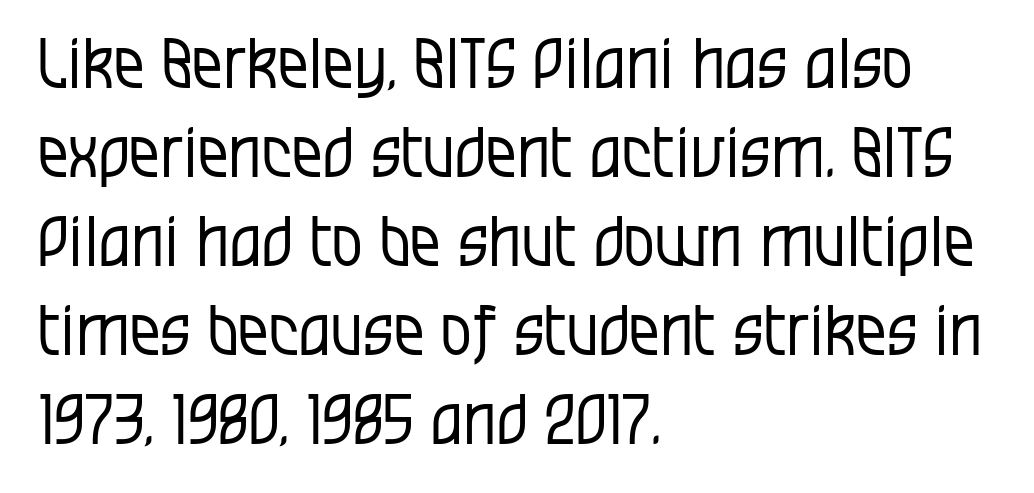
Upright lettering throughout. Heaviness? Minimal to ordinary, like unemphasized prose. No word sits above an underline. The type family on display is of the sans-serif kind. The letters advance in unequal steps, a hallmark of proportional type.
